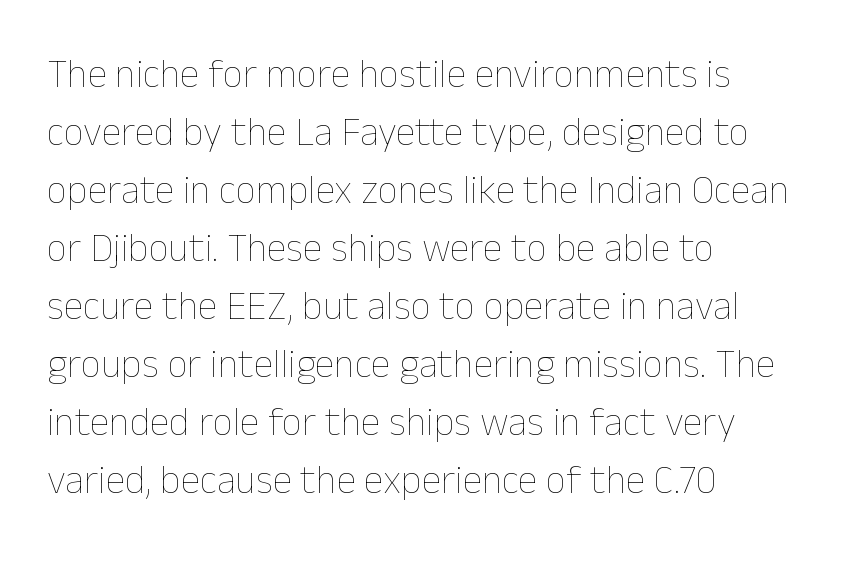
{"italic": "no", "bold": "no", "weight": "thin", "width": "normal", "stroke_contrast": "low", "x_height": "medium", "monospaced": "no", "underline": "no", "align": "left", "line_spacing": "normal", "line_spacing_ratio": 1.45, "letter_spacing": "normal", "letter_spacing_em": 0.0, "glyph_px": 40}
